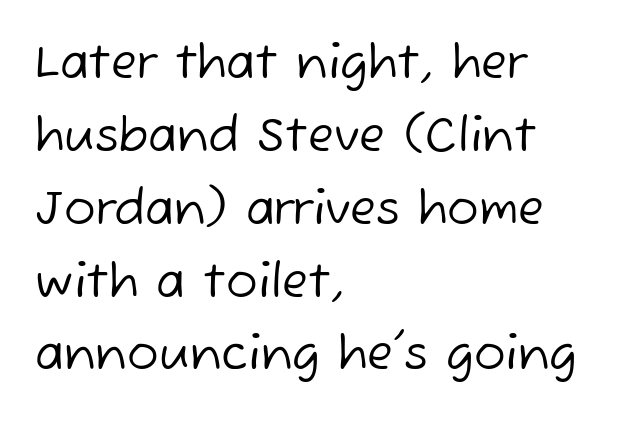
Q: Is the text bold? A: No.
Q: Is the typeface a serif or a sans-serif typeface? A: Sans-serif.
Q: Is the text underlined? A: No.
Q: How is the paragraph aligned? A: Left-aligned.
Q: Is the spacing between letters normal or unusually wide? A: Normal.
Q: Is the spacing between lines tight, normal or loose? A: Normal.
Q: Width (condensed, normal, or wide)? A: Normal.
Q: Stroke contrast? A: Low.
Q: x-height? A: Medium.
Q: Monospaced? A: No.
